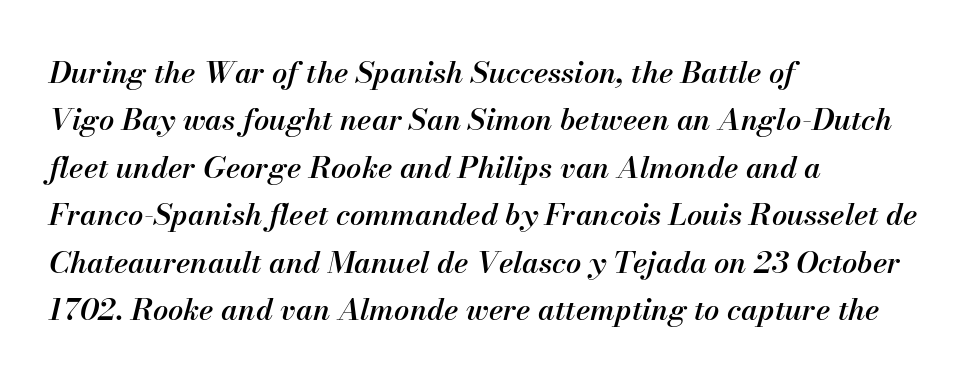
{"italic": "yes", "lean": "right", "slant_degrees": 13, "bold": "semi", "weight": "semibold", "width": "normal", "stroke_contrast": "medium", "x_height": "small", "monospaced": "no", "underline": "no", "align": "left", "line_spacing": "normal", "line_spacing_ratio": 1.58, "letter_spacing": "normal", "letter_spacing_em": 0.0, "glyph_px": 30}
